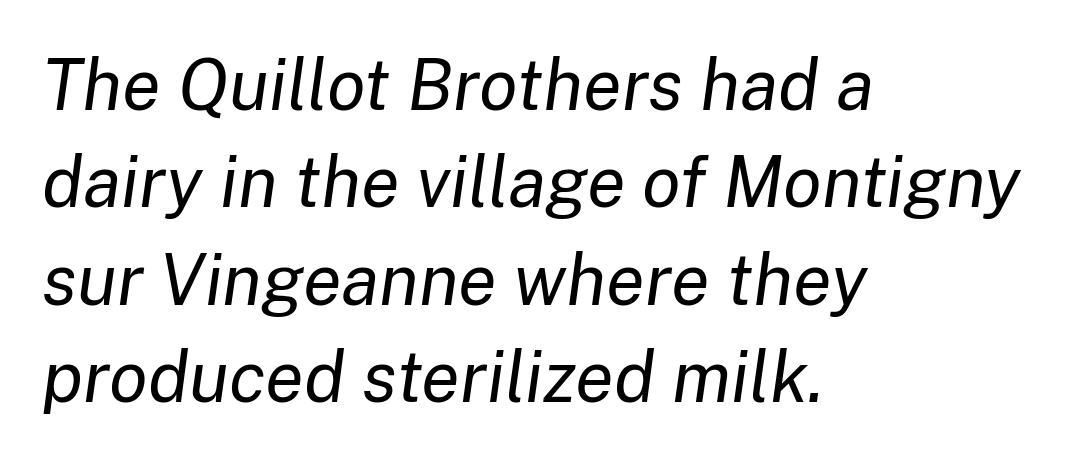
The image shows 71 px regular-weight type, italic (leaning right); set left-aligned, normal line spacing (1.37x), normal letter spacing, not underlined; low stroke contrast and a medium x-height.
